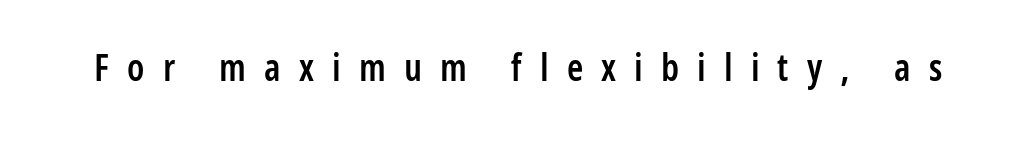
Q: Is the text bold? A: Semi-bold.
Q: Is the text italic (slanted)? A: No, it is upright.
Q: Is the typeface a serif or a sans-serif typeface? A: Sans-serif.
Q: Is the text underlined? A: No.
Q: Is the spacing between letters normal or unusually wide? A: Unusually wide.
Q: Width (condensed, normal, or wide)? A: Condensed.
Q: Stroke contrast? A: Low.
Q: x-height? A: Medium.
Q: Monospaced? A: No.
